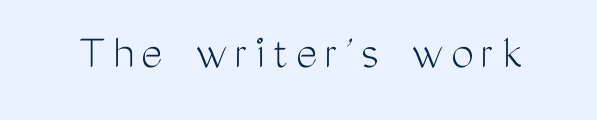
The image shows 51 px light, condensed sans-serif type, upright; set not underlined; medium stroke contrast and a medium x-height.
